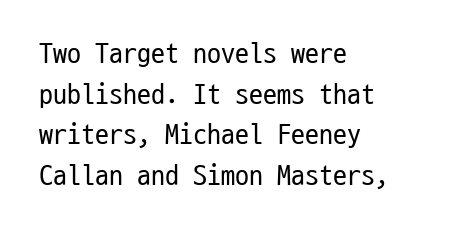
{"serif": "no", "italic": "no", "bold": "no", "weight": "regular", "width": "condensed", "stroke_contrast": "low", "x_height": "medium", "monospaced": "yes", "underline": "no", "align": "left", "line_spacing": "normal", "line_spacing_ratio": 1.45, "letter_spacing": "normal", "letter_spacing_em": 0.0, "glyph_px": 28}
